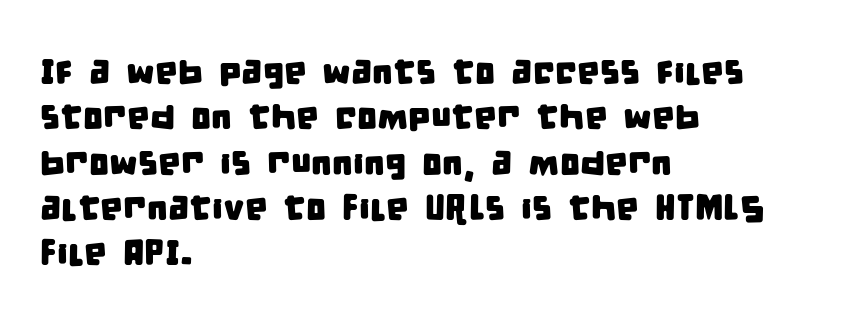
Q: Is the typeface a serif or a sans-serif typeface? A: Sans-serif.
Q: Is the text underlined? A: No.
Q: How is the paragraph aligned? A: Left-aligned.
Q: Is the spacing between letters normal or unusually wide? A: Normal.
Q: Is the spacing between lines tight, normal or loose? A: Normal.
Q: Width (condensed, normal, or wide)? A: Condensed.
Q: Stroke contrast? A: Low.
Q: x-height? A: Large.
Q: Monospaced? A: No.
